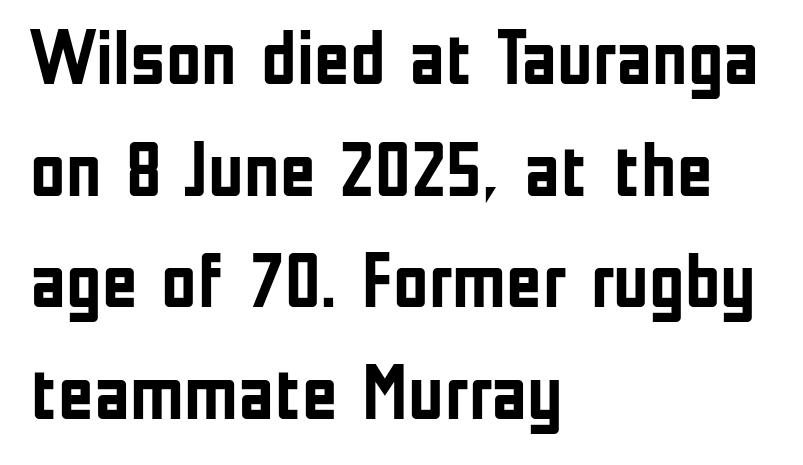
{"serif": "no", "italic": "no", "bold": "yes", "weight": "semibold", "width": "condensed", "stroke_contrast": "low", "x_height": "medium", "monospaced": "no", "underline": "no", "align": "left", "line_spacing": "normal", "line_spacing_ratio": 1.45, "letter_spacing": "normal", "letter_spacing_em": 0.0, "glyph_px": 77}
